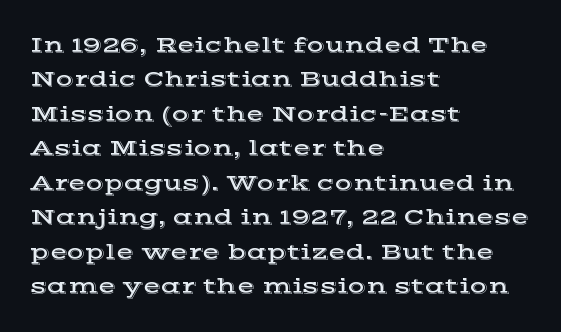
{"italic": "no", "underline": "no", "align": "left", "line_spacing": "normal", "line_spacing_ratio": 1.5, "letter_spacing": "normal", "letter_spacing_em": 0.0, "glyph_px": 23}
